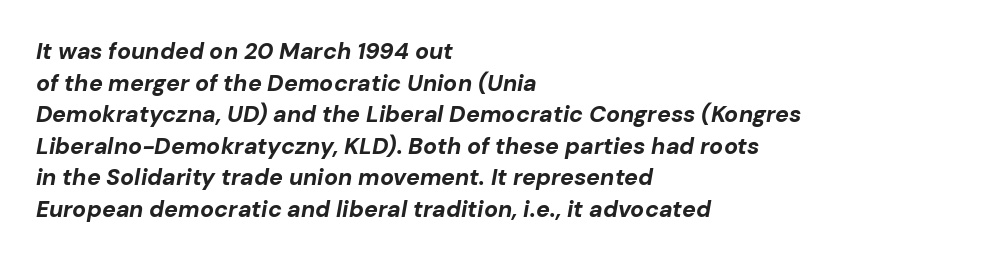
{"italic": "yes", "lean": "right", "slant_degrees": 10, "bold": "yes", "underline": "no", "align": "left", "line_spacing": "normal", "line_spacing_ratio": 1.37, "letter_spacing": "normal", "letter_spacing_em": 0.0, "glyph_px": 23}
